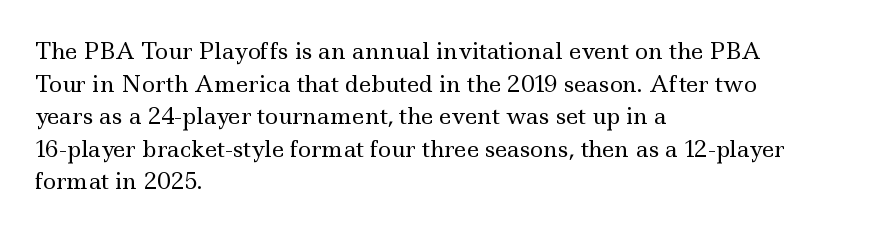
{"italic": "no", "bold": "no", "underline": "no", "align": "left", "line_spacing": "normal", "line_spacing_ratio": 1.48, "letter_spacing": "normal", "letter_spacing_em": 0.0, "glyph_px": 22}
